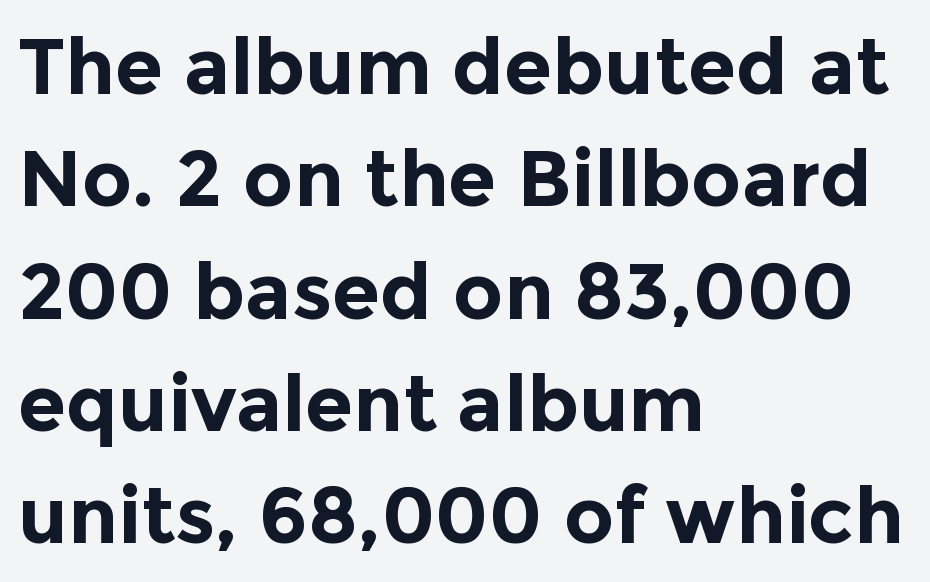
Q: Is the text bold? A: Yes.
Q: Is the text italic (slanted)? A: No, it is upright.
Q: Is the typeface a serif or a sans-serif typeface? A: Sans-serif.
Q: Is the text underlined? A: No.
Q: How is the paragraph aligned? A: Left-aligned.
Q: Is the spacing between letters normal or unusually wide? A: Normal.
Q: Is the spacing between lines tight, normal or loose? A: Normal.
Q: Width (condensed, normal, or wide)? A: Normal.
Q: x-height? A: Medium.
Q: Monospaced? A: No.
